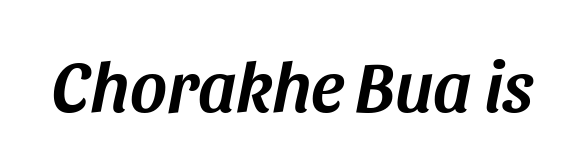
{"italic": "yes", "lean": "right", "slant_degrees": 11, "width": "normal", "stroke_contrast": "medium", "x_height": "large", "monospaced": "no", "underline": "no", "letter_spacing": "normal", "letter_spacing_em": 0.0, "glyph_px": 71}
